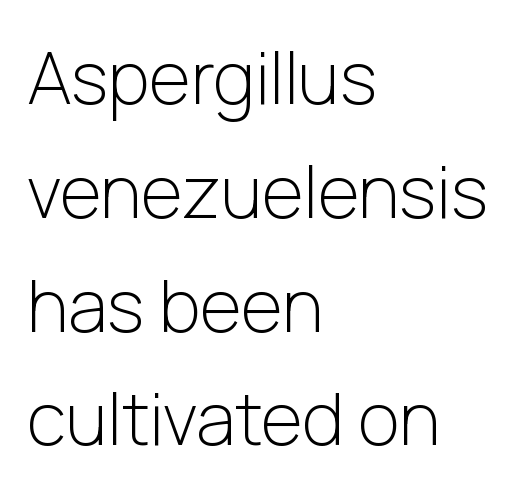
Q: Is the text bold? A: No.
Q: Is the text italic (slanted)? A: No, it is upright.
Q: Is the typeface a serif or a sans-serif typeface? A: Sans-serif.
Q: Is the text underlined? A: No.
Q: How is the paragraph aligned? A: Left-aligned.
Q: Is the spacing between letters normal or unusually wide? A: Normal.
Q: Is the spacing between lines tight, normal or loose? A: Normal.
Q: Width (condensed, normal, or wide)? A: Normal.
Q: Stroke contrast? A: Low.
Q: x-height? A: Medium.
Q: Monospaced? A: No.
